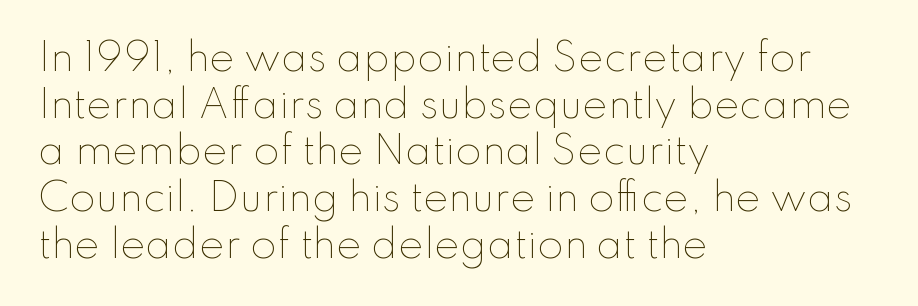
The image shows 38 px thin type, upright; set left-aligned, line spacing 1.23x, normal letter spacing, not underlined; low stroke contrast and a small x-height.
